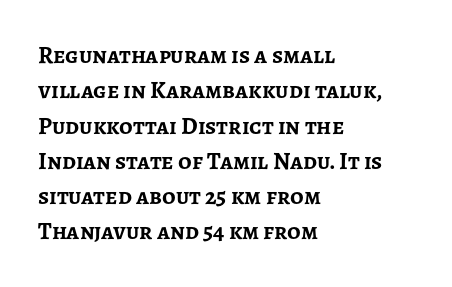
The image shows 24 px bold type, upright; set left-aligned, normal line spacing (1.47x), normal letter spacing, not underlined.
